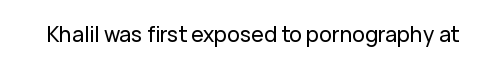
The image shows 21 px text type, upright; set normal letter spacing, not underlined.
